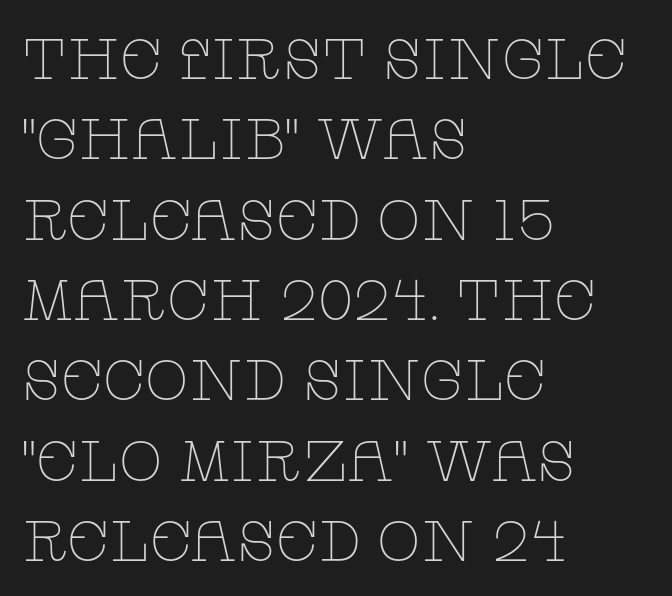
Q: Is the text bold? A: No.
Q: Is the text italic (slanted)? A: No, it is upright.
Q: Is the typeface a serif or a sans-serif typeface? A: Serif.
Q: Is the text underlined? A: No.
Q: How is the paragraph aligned? A: Left-aligned.
Q: Is the spacing between letters normal or unusually wide? A: Normal.
Q: Is the spacing between lines tight, normal or loose? A: Normal.
Q: Width (condensed, normal, or wide)? A: Wide.
Q: Stroke contrast? A: Low.
Q: x-height? A: Large.
Q: Monospaced? A: No.
